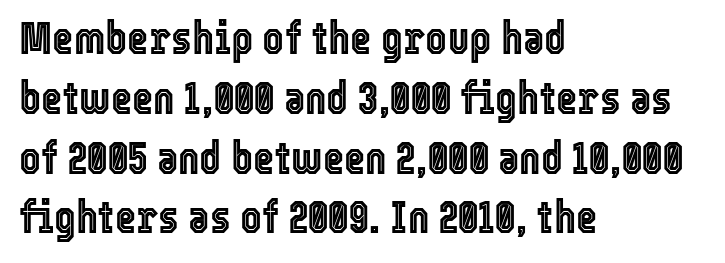
Vertical spacing — default. Glance below the letters and you will spot only blank space. Leftover space on each line is placed entirely after the last word. The lettering holds an erect, upright posture throughout.
